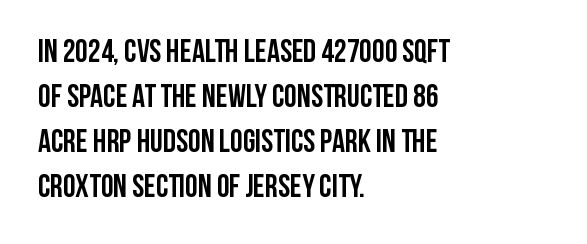
The passage shown is emphatically bold. A clean baseline with only descenders dipping below it. The designer left line spacing at the default. Do the characters align in a grid? No, the font is proportional. The rag falls on the right side of this text block.
